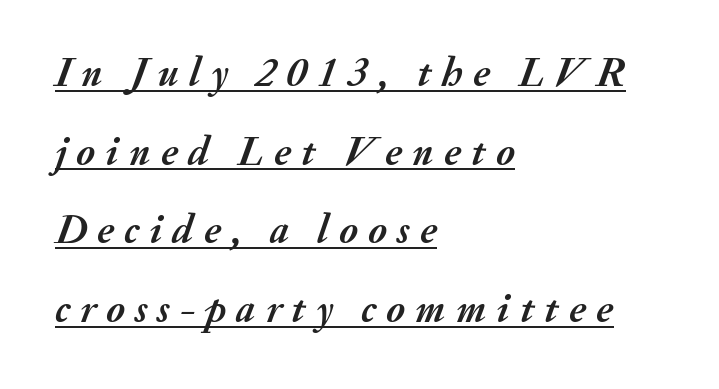
The image shows 41 px semibold type, italic (leaning right); set left-aligned, loose line spacing (1.92x), unusually wide letter spacing (+0.25 em), underlined; medium stroke contrast and a small x-height.
